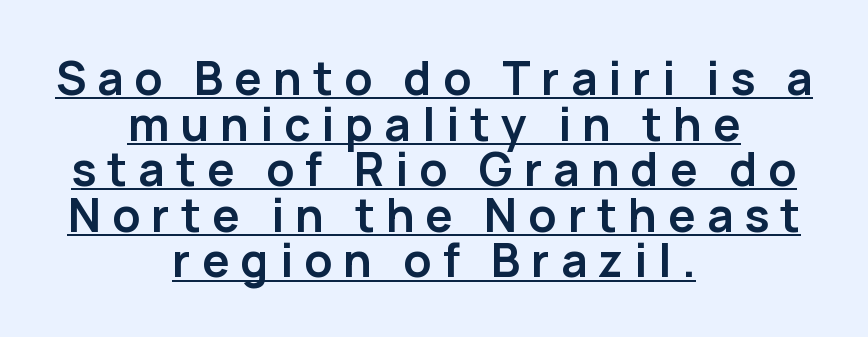
Q: Is the text bold? A: Yes.
Q: Is the text italic (slanted)? A: No, it is upright.
Q: Is the typeface a serif or a sans-serif typeface? A: Sans-serif.
Q: Is the text underlined? A: Yes.
Q: How is the paragraph aligned? A: Centered.
Q: Is the spacing between letters normal or unusually wide? A: Unusually wide.
Q: Is the spacing between lines tight, normal or loose? A: Tight.
Q: Width (condensed, normal, or wide)? A: Normal.
Q: Stroke contrast? A: Low.
Q: x-height? A: Medium.
Q: Monospaced? A: No.
